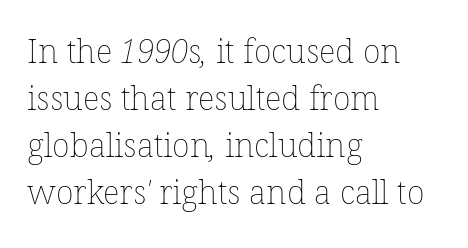
{"bold": "no", "weight": "thin", "width": "normal", "stroke_contrast": "low", "x_height": "medium", "monospaced": "no", "underline": "no", "align": "left", "line_spacing": "normal", "line_spacing_ratio": 1.42, "letter_spacing": "normal", "letter_spacing_em": 0.0, "glyph_px": 33}
